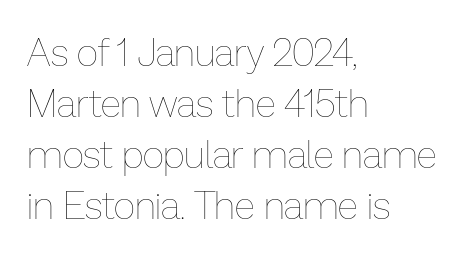
Q: Is the text bold? A: No.
Q: Is the text italic (slanted)? A: No, it is upright.
Q: Is the text underlined? A: No.
Q: How is the paragraph aligned? A: Left-aligned.
Q: Is the spacing between letters normal or unusually wide? A: Normal.
Q: Is the spacing between lines tight, normal or loose? A: Normal.
Q: Width (condensed, normal, or wide)? A: Normal.
Q: Stroke contrast? A: Low.
Q: x-height? A: Medium.
Q: Monospaced? A: No.
